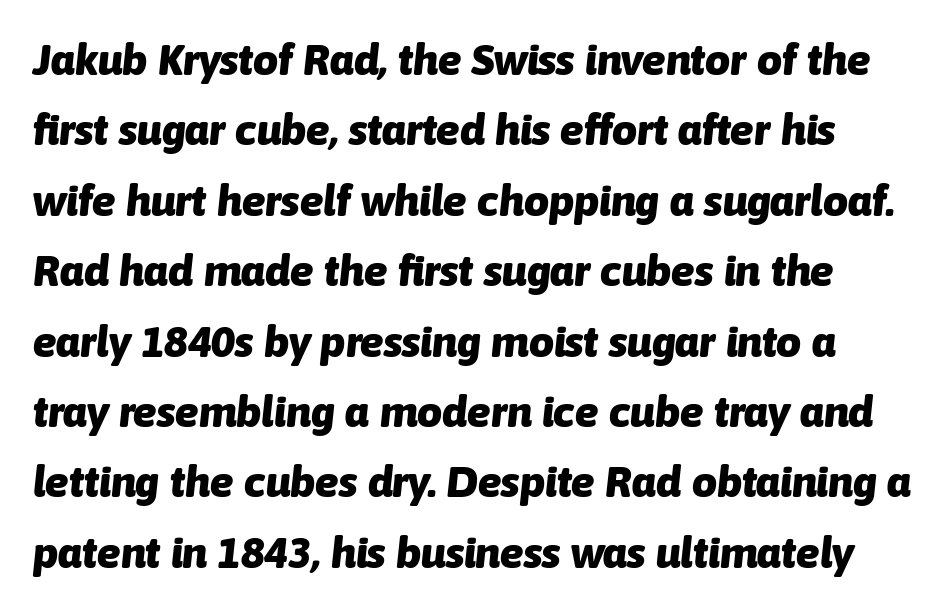
Q: Is the text bold? A: Yes.
Q: Is the text italic (slanted)? A: Yes, it leans right by about 6 degrees.
Q: Is the text underlined? A: No.
Q: Is the spacing between letters normal or unusually wide? A: Normal.
Q: Is the spacing between lines tight, normal or loose? A: Normal.
Q: Width (condensed, normal, or wide)? A: Normal.
Q: Stroke contrast? A: Low.
Q: x-height? A: Medium.
Q: Monospaced? A: No.
